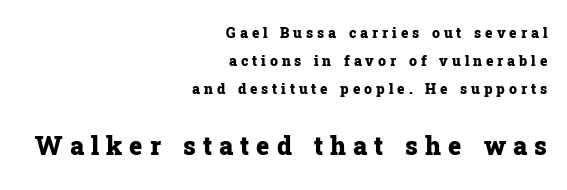
The image shows 25 px bold type, upright; set right-aligned, loose line spacing (2.0x), unusually wide letter spacing (+0.28 em), not underlined; the second (bottom) block is 1.79x larger.
